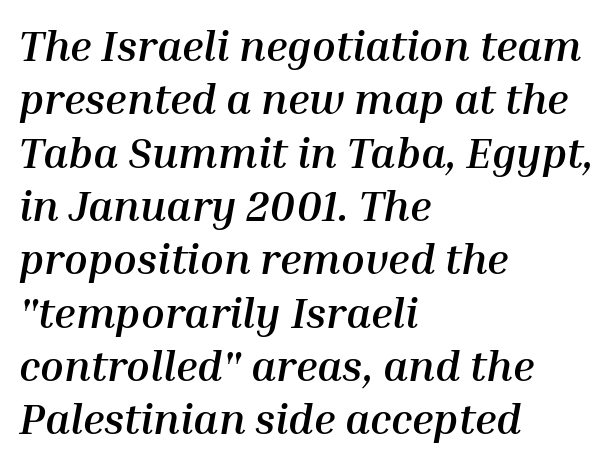
{"italic": "yes", "lean": "right", "slant_degrees": 10, "bold": "yes", "weight": "semibold", "width": "normal", "stroke_contrast": "medium", "x_height": "medium", "monospaced": "no", "underline": "no", "align": "left", "line_spacing_ratio": 1.24, "letter_spacing": "normal", "letter_spacing_em": 0.0, "glyph_px": 43}
